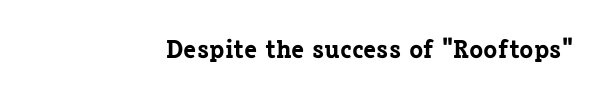
Q: Is the text bold? A: Yes.
Q: Is the text italic (slanted)? A: No, it is upright.
Q: Is the text underlined? A: No.
Q: Is the spacing between letters normal or unusually wide? A: Normal.
